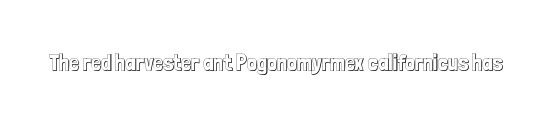
{"italic": "no", "underline": "no", "letter_spacing": "normal", "letter_spacing_em": 0.0, "glyph_px": 22}
